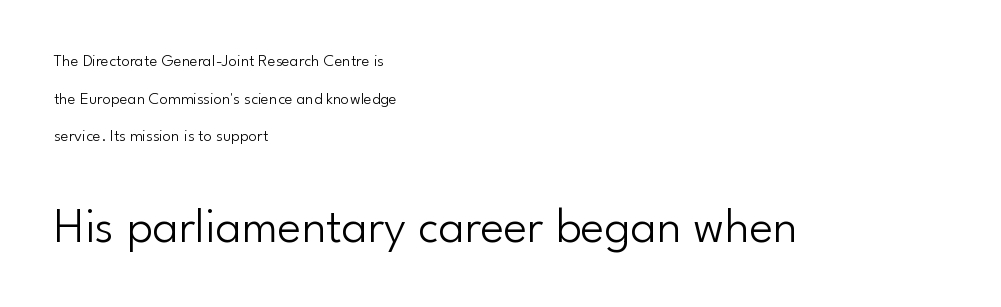
The image shows 50 px light sans-serif type, upright; set left-aligned, loose line spacing (2.21x), normal letter spacing, not underlined; the second (bottom) block is 2.94x larger; low stroke contrast and a small x-height.
